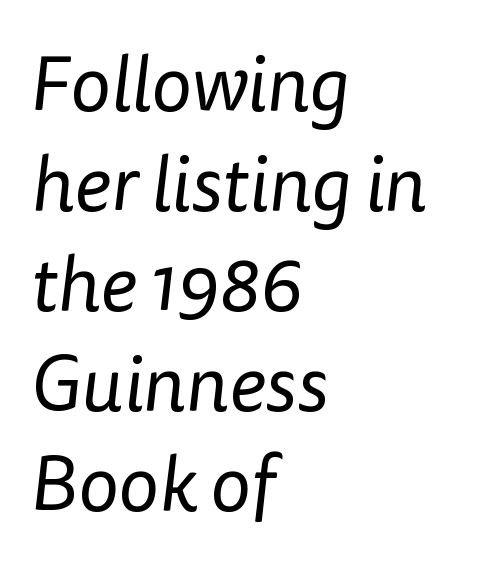
{"serif": "no", "bold": "no", "weight": "regular", "width": "normal", "stroke_contrast": "low", "x_height": "medium", "monospaced": "no", "underline": "no", "align": "left", "line_spacing": "normal", "line_spacing_ratio": 1.3, "letter_spacing": "normal", "letter_spacing_em": 0.0, "glyph_px": 77}
